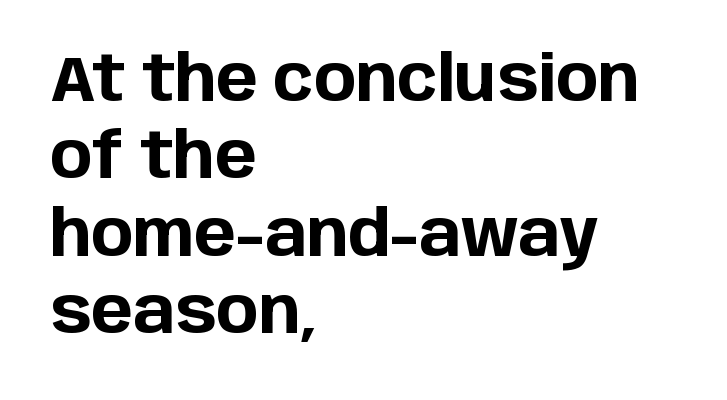
Notice how thick the strokes are: this is what a full bold looks like. Each row of text sits above clean, open space. The face used here is a sans, in the tradition of grotesques and geometrics. Standard letterfit; no display-style spreading of the glyphs. The setting favours the left margin, as ordinary paragraphs usually do.
